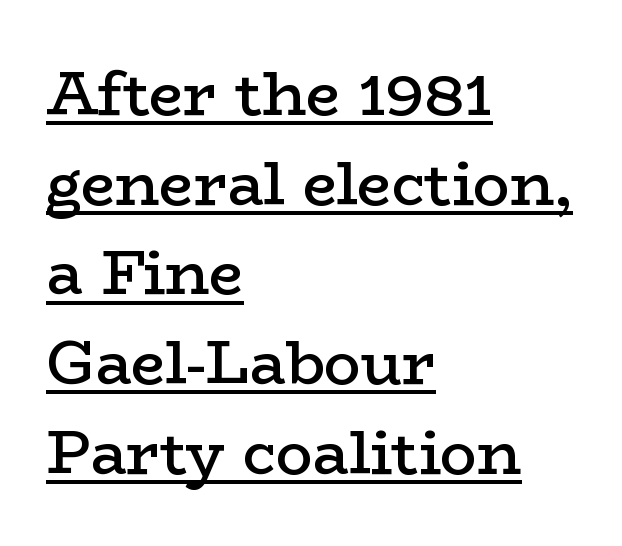
This rendering uses left alignment, leaving the right contour irregular. The type family on display is of the serif kind. Decoration check: the copy is underlined. Look at the tracking — it's just the regular setting, nothing added.
